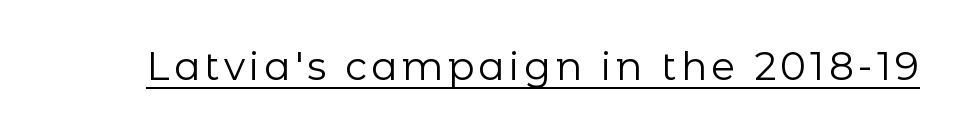
Notice how the stems are strictly vertical — no italics here. Quick note: underline on. Unbolded letterforms with no extra heft. The glyphs in this specimen are sans serif.
